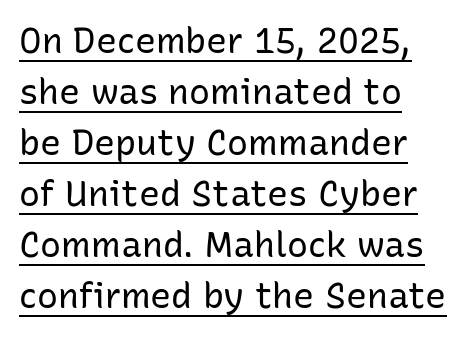
The image shows 35 px regular-weight sans-serif type, upright; set left-aligned, normal line spacing (1.46x), normal letter spacing, underlined; low stroke contrast and a medium x-height.
